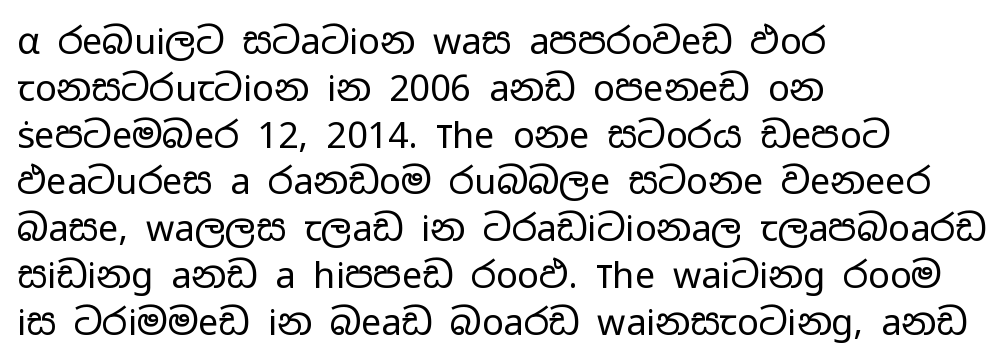
The image shows 36 px regular-weight, wide sans-serif type, upright; set left-aligned, normal line spacing (1.3x), normal letter spacing, not underlined; low stroke contrast and a medium x-height.
